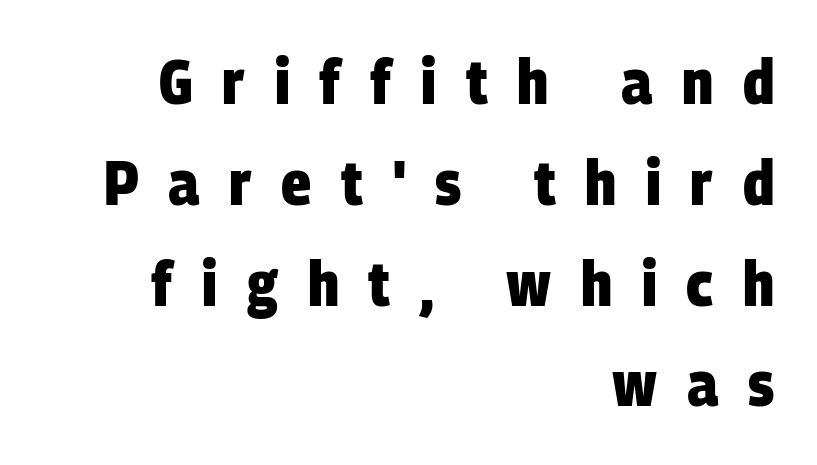
The image shows 63 px heavy, condensed sans-serif type; set right-aligned, normal line spacing (1.6x), unusually wide letter spacing (+0.47 em), not underlined; low stroke contrast and a large x-height.
